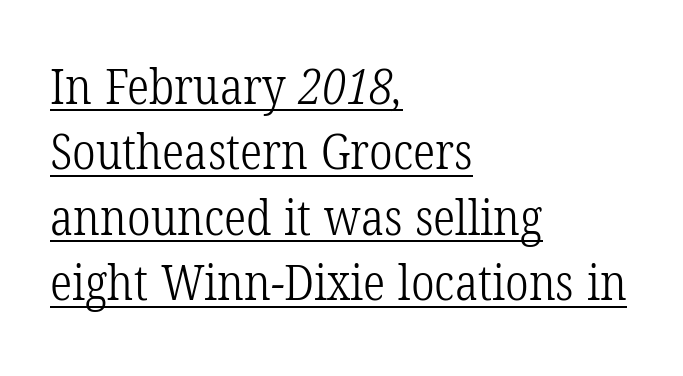
Q: Is the text bold? A: No.
Q: Is the typeface a serif or a sans-serif typeface? A: Serif.
Q: Is the text underlined? A: Yes.
Q: How is the paragraph aligned? A: Left-aligned.
Q: Is the spacing between letters normal or unusually wide? A: Normal.
Q: Is the spacing between lines tight, normal or loose? A: Normal.
Q: Width (condensed, normal, or wide)? A: Condensed.
Q: Stroke contrast? A: Low.
Q: x-height? A: Medium.
Q: Monospaced? A: No.
